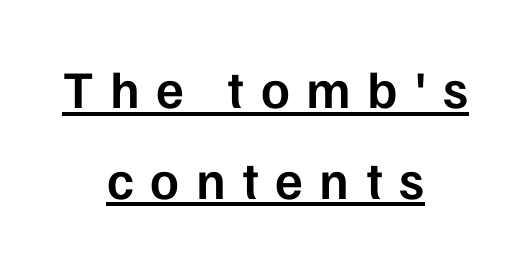
The image shows 53 px semibold sans-serif type, upright; set centered, line spacing 1.71x, unusually wide letter spacing (+0.31 em), underlined; low stroke contrast and a medium x-height.
